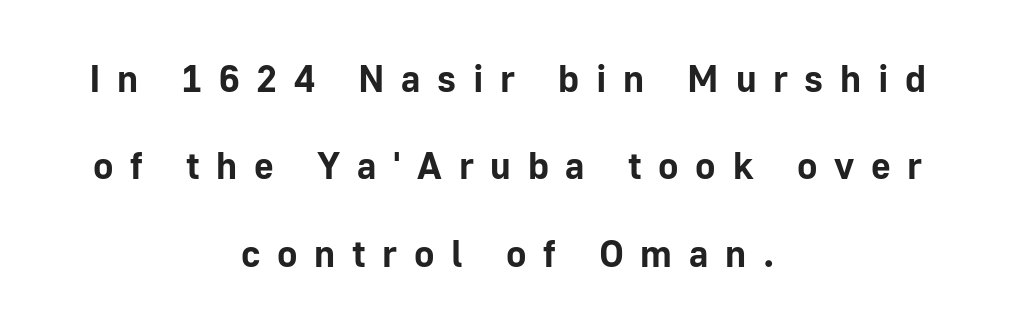
Set as a true bold cut, around the 700 mark. If you folded the block vertically in half, each line would mirror itself in length. The line-height multiplier appears high, well above default. The specimen reads as upright at a glance. Type without underlining.
